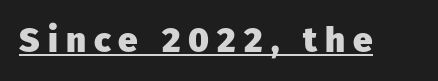
The image shows 35 px heavy sans-serif type, upright; set unusually wide letter spacing (+0.23 em), underlined; low stroke contrast and a medium x-height.
